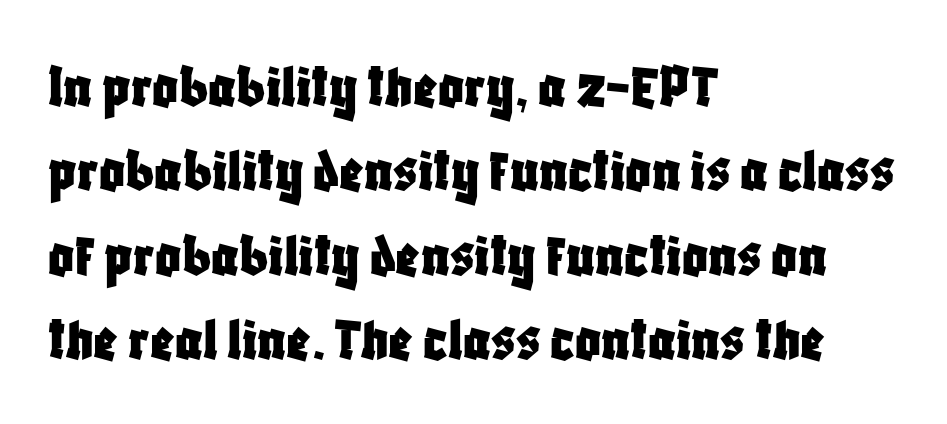
The image shows 63 px condensed sans-serif type, upright; set left-aligned, normal line spacing (1.34x), normal letter spacing, not underlined; low stroke contrast and a large x-height.
